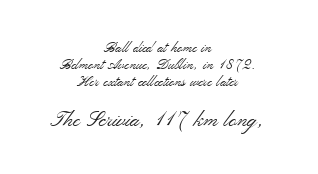
The image shows 21 px text type; set centered, line spacing 1.21x, normal letter spacing, not underlined; the second (bottom) block is 1.5x larger.
